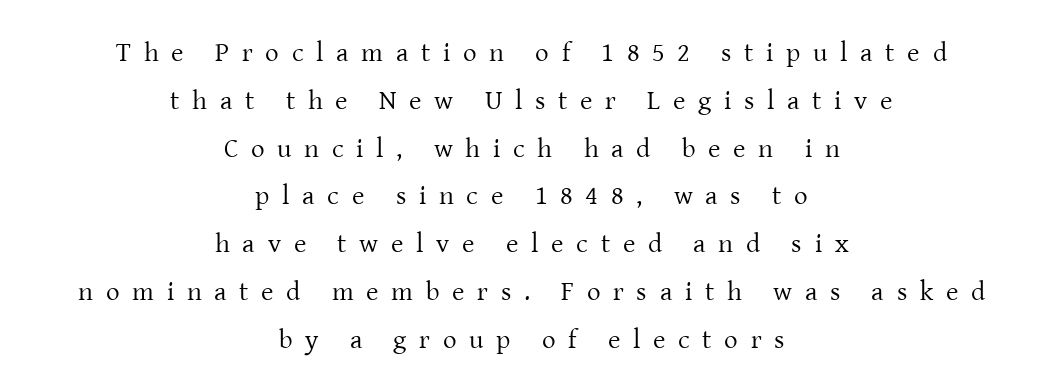
{"italic": "no", "bold": "no", "underline": "no", "align": "center", "line_spacing_ratio": 1.77, "letter_spacing": "wide", "letter_spacing_em": 0.47, "glyph_px": 27}
